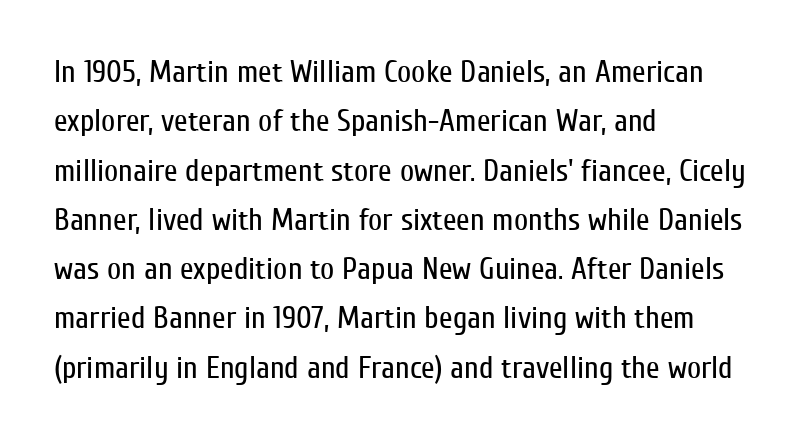
Casual observation: everything's shoved over to the left. No chunkiness to these letters — they're not bold. The face used here is proportionally spaced, like ordinary book or web type. Descenders are the only things crossing below the line. Unlike italic type, these characters show no tilt at all. How are the letters spaced? Ordinarily, with no added tracking.
